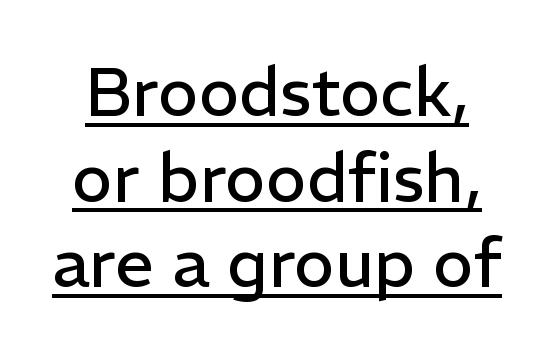
Weight: in the light-to-regular range. Baseline-to-baseline distance is the conventional proportion of letter height. Underlined type. These lines keep a tight, regular rhythm from letter to letter. Posture: upright roman.
